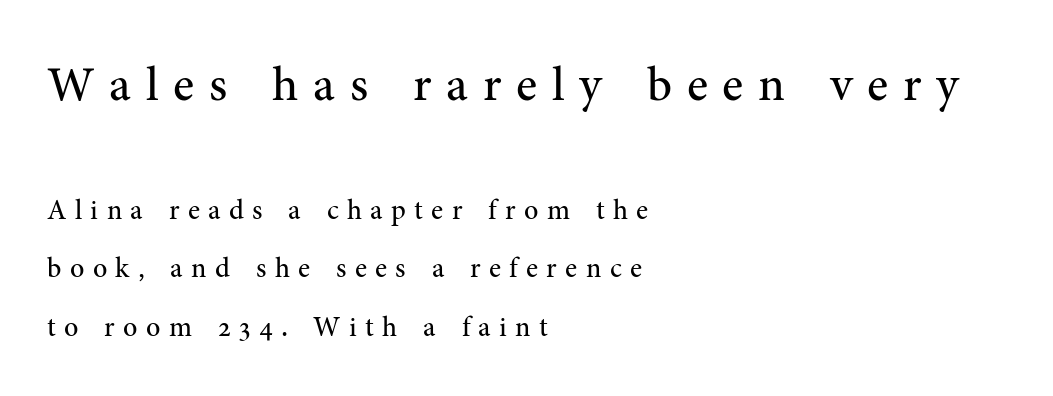
Q: Is the text bold? A: No.
Q: Is the text italic (slanted)? A: No, it is upright.
Q: Is the typeface a serif or a sans-serif typeface? A: Serif.
Q: Is the text underlined? A: No.
Q: How is the paragraph aligned? A: Left-aligned.
Q: Is the spacing between letters normal or unusually wide? A: Unusually wide.
Q: Is the spacing between lines tight, normal or loose? A: Loose.
Q: Which block of text is set in a larger size, the first (top) or the second (bottom)? A: The first (top) one.
Q: Width (condensed, normal, or wide)? A: Normal.
Q: Stroke contrast? A: Medium.
Q: x-height? A: Medium.
Q: Monospaced? A: No.
